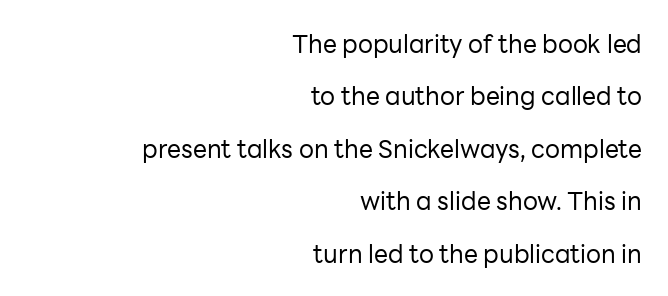
{"italic": "no", "bold": "no", "underline": "no", "align": "right", "line_spacing": "loose", "line_spacing_ratio": 2.1, "letter_spacing": "normal", "letter_spacing_em": 0.0, "glyph_px": 25}
